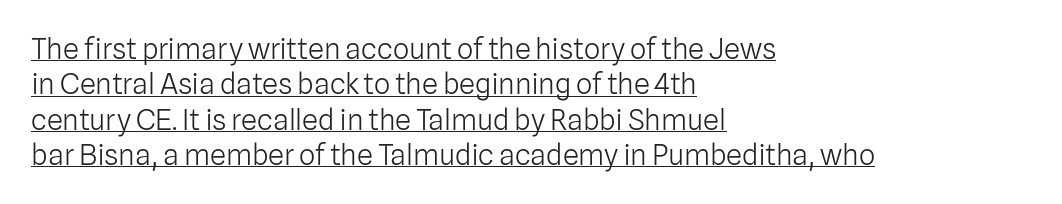
Q: Is the text bold? A: No.
Q: Is the text italic (slanted)? A: No, it is upright.
Q: Is the typeface a serif or a sans-serif typeface? A: Sans-serif.
Q: Is the text underlined? A: Yes.
Q: How is the paragraph aligned? A: Left-aligned.
Q: Is the spacing between letters normal or unusually wide? A: Normal.
Q: Width (condensed, normal, or wide)? A: Normal.
Q: Stroke contrast? A: Low.
Q: x-height? A: Medium.
Q: Monospaced? A: No.
